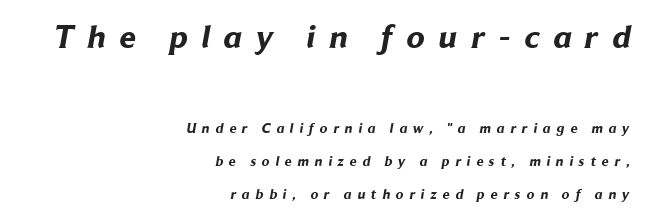
The image shows 33 px bold sans-serif type; set right-aligned, loose line spacing (2.33x), unusually wide letter spacing (+0.42 em), not underlined; the first (top) block is 2.36x larger; low stroke contrast and a medium x-height.
